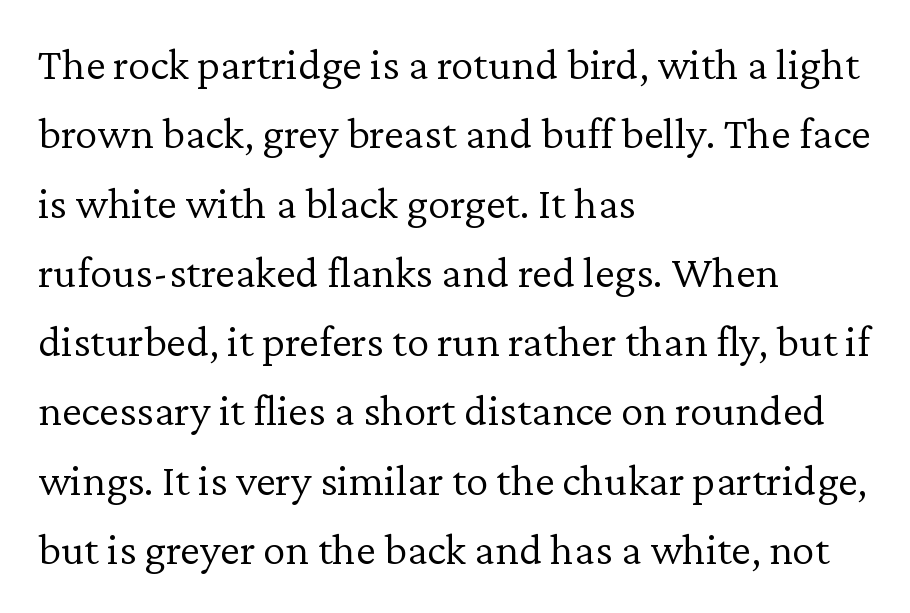
{"serif": "yes", "italic": "no", "bold": "no", "weight": "light", "width": "normal", "stroke_contrast": "low", "x_height": "medium", "monospaced": "no", "underline": "no", "align": "left", "line_spacing": "normal", "line_spacing_ratio": 1.54, "letter_spacing": "normal", "letter_spacing_em": 0.0, "glyph_px": 45}
